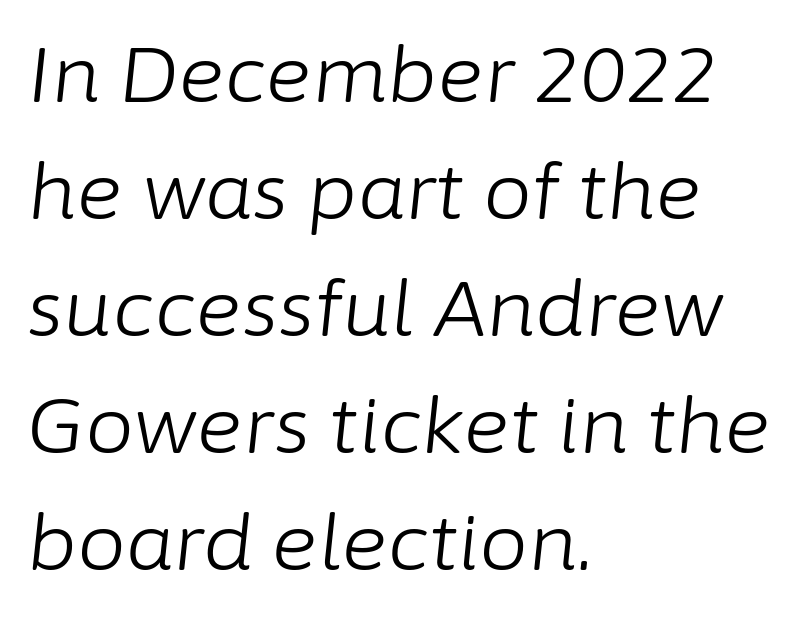
The image shows 78 px light type, italic (leaning right); set left-aligned, normal line spacing (1.5x), normal letter spacing, not underlined; low stroke contrast and a medium x-height.
